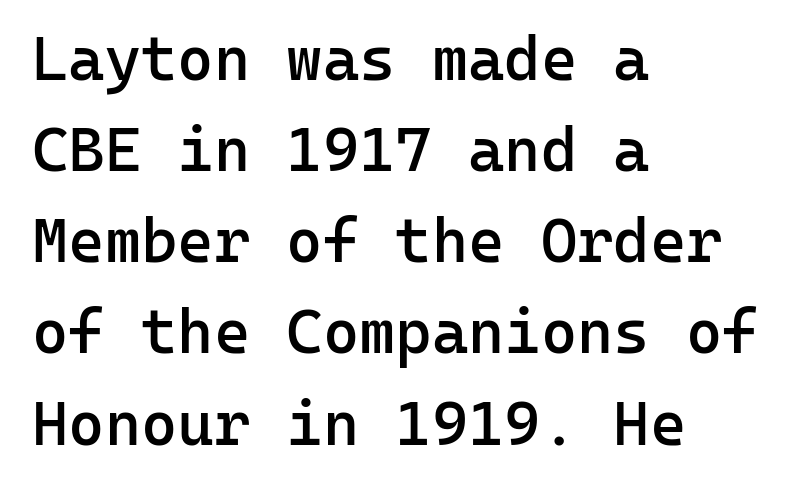
Q: Is the text bold? A: Semi-bold.
Q: Is the text italic (slanted)? A: No, it is upright.
Q: Is the typeface a serif or a sans-serif typeface? A: Sans-serif.
Q: Is the text underlined? A: No.
Q: How is the paragraph aligned? A: Left-aligned.
Q: Is the spacing between letters normal or unusually wide? A: Normal.
Q: Is the spacing between lines tight, normal or loose? A: Normal.
Q: Width (condensed, normal, or wide)? A: Normal.
Q: Stroke contrast? A: Low.
Q: x-height? A: Medium.
Q: Monospaced? A: Yes.
